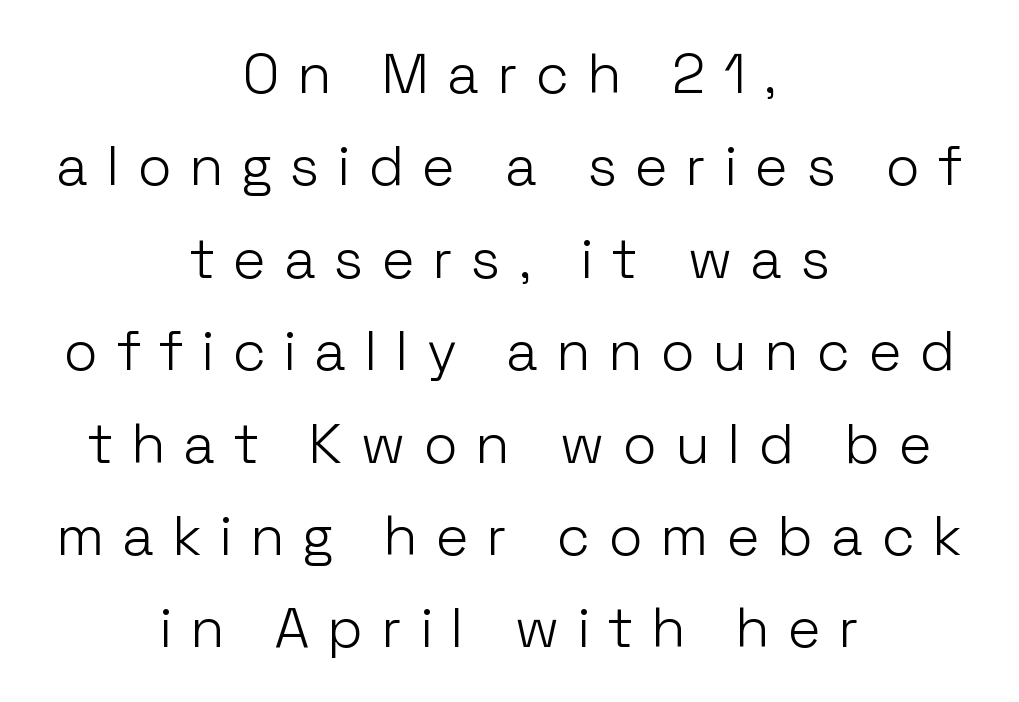
{"serif": "no", "italic": "no", "bold": "no", "weight": "light", "width": "normal", "stroke_contrast": "low", "x_height": "medium", "monospaced": "no", "underline": "no", "align": "center", "line_spacing": "normal", "line_spacing_ratio": 1.65, "letter_spacing": "wide", "letter_spacing_em": 0.34, "glyph_px": 56}
